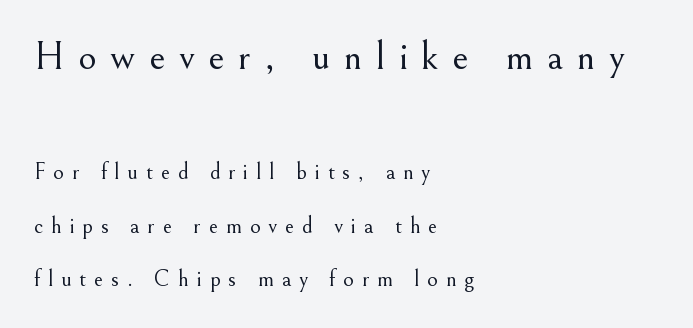
Q: Is the text bold? A: No.
Q: Is the text italic (slanted)? A: No, it is upright.
Q: Is the typeface a serif or a sans-serif typeface? A: Serif.
Q: Is the text underlined? A: No.
Q: How is the paragraph aligned? A: Left-aligned.
Q: Is the spacing between letters normal or unusually wide? A: Unusually wide.
Q: Is the spacing between lines tight, normal or loose? A: Loose.
Q: Which block of text is set in a larger size, the first (top) or the second (bottom)? A: The first (top) one.
Q: Width (condensed, normal, or wide)? A: Normal.
Q: Stroke contrast? A: Medium.
Q: x-height? A: Small.
Q: Monospaced? A: No.
